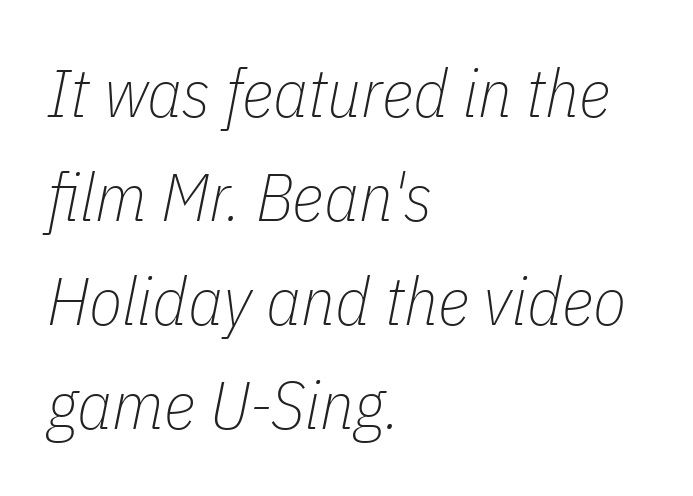
Q: Is the text bold? A: No.
Q: Is the text italic (slanted)? A: Yes, it leans right by about 11 degrees.
Q: Is the text underlined? A: No.
Q: How is the paragraph aligned? A: Left-aligned.
Q: Is the spacing between letters normal or unusually wide? A: Normal.
Q: Is the spacing between lines tight, normal or loose? A: Normal.
Q: Width (condensed, normal, or wide)? A: Condensed.
Q: Stroke contrast? A: Low.
Q: x-height? A: Medium.
Q: Monospaced? A: No.
